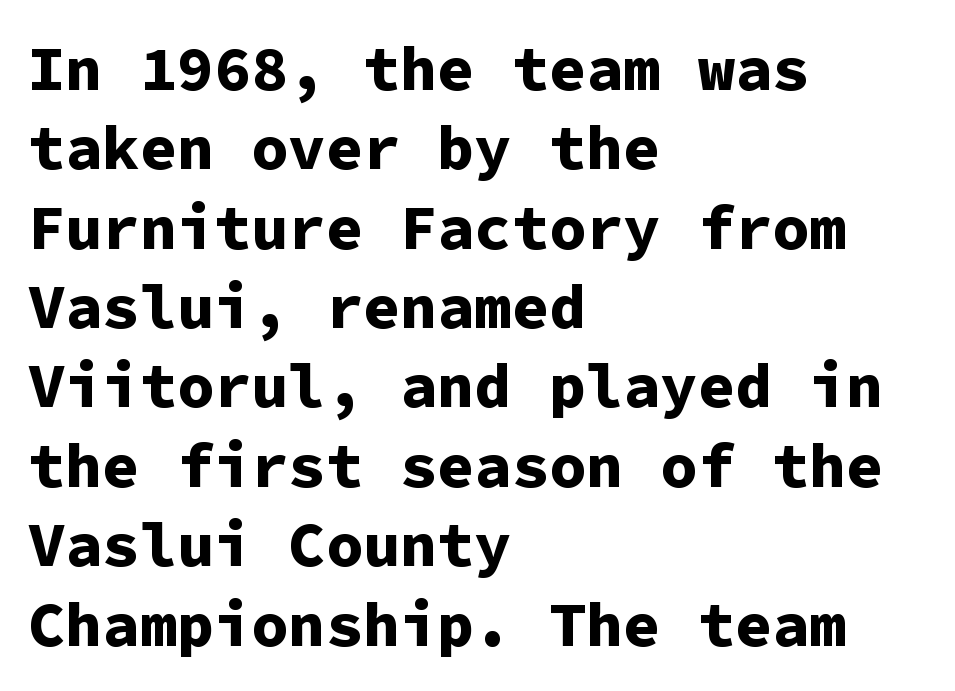
Q: Is the text bold? A: Yes.
Q: Is the text italic (slanted)? A: No, it is upright.
Q: Is the typeface a serif or a sans-serif typeface? A: Sans-serif.
Q: Is the text underlined? A: No.
Q: How is the paragraph aligned? A: Left-aligned.
Q: Is the spacing between letters normal or unusually wide? A: Normal.
Q: Is the spacing between lines tight, normal or loose? A: Normal.
Q: Width (condensed, normal, or wide)? A: Normal.
Q: Stroke contrast? A: Low.
Q: x-height? A: Medium.
Q: Monospaced? A: Yes.
